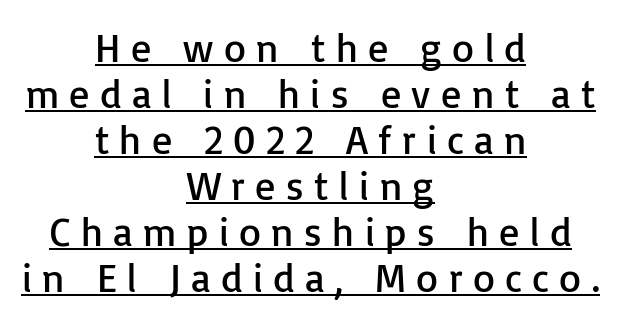
The image shows 40 px regular-weight sans-serif type, upright; set centered, tight line spacing (1.15x), unusually wide letter spacing (+0.26 em), underlined; low stroke contrast and a medium x-height.
